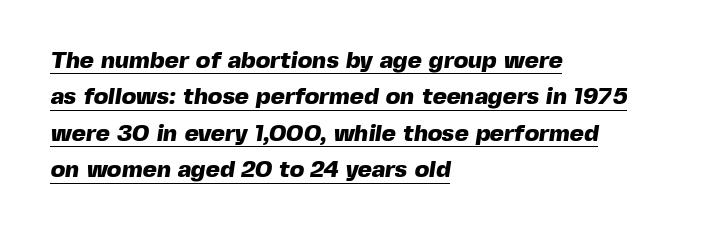
Between one letter and the next there's only the usual sliver of space. What's the leading like? Ordinary, nothing unusual. Line starts are locked; line ends wander. These lines carry a lot of weight — the face is fully bold. A typographer would call this underscored text.
